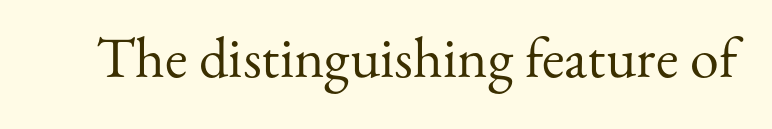
Q: Is the text bold? A: No.
Q: Is the text italic (slanted)? A: No, it is upright.
Q: Is the typeface a serif or a sans-serif typeface? A: Serif.
Q: Is the text underlined? A: No.
Q: Is the spacing between letters normal or unusually wide? A: Normal.
Q: Width (condensed, normal, or wide)? A: Normal.
Q: Stroke contrast? A: Medium.
Q: x-height? A: Small.
Q: Monospaced? A: No.
